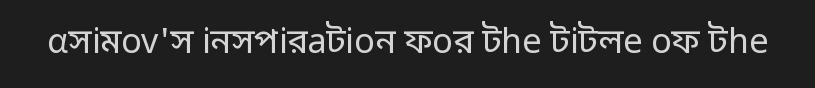
Q: Is the text bold? A: No.
Q: Is the text italic (slanted)? A: No, it is upright.
Q: Is the typeface a serif or a sans-serif typeface? A: Sans-serif.
Q: Is the text underlined? A: No.
Q: Is the spacing between letters normal or unusually wide? A: Normal.
Q: Width (condensed, normal, or wide)? A: Normal.
Q: Stroke contrast? A: Low.
Q: x-height? A: Medium.
Q: Monospaced? A: No.
